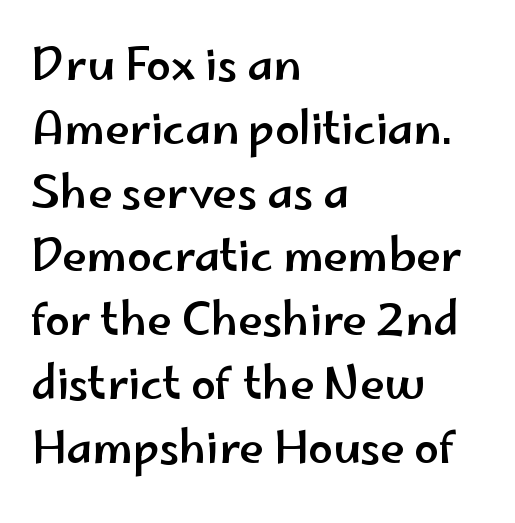
The lettering holds an erect, upright posture throughout. Casual observation: everything's shoved over to the left. Tracking value appears to be zero — textbook default spacing. The rendering uses a moderate line-height, typical for paragraphs. Looks like regular typesetting: each glyph gets only the width it needs.
